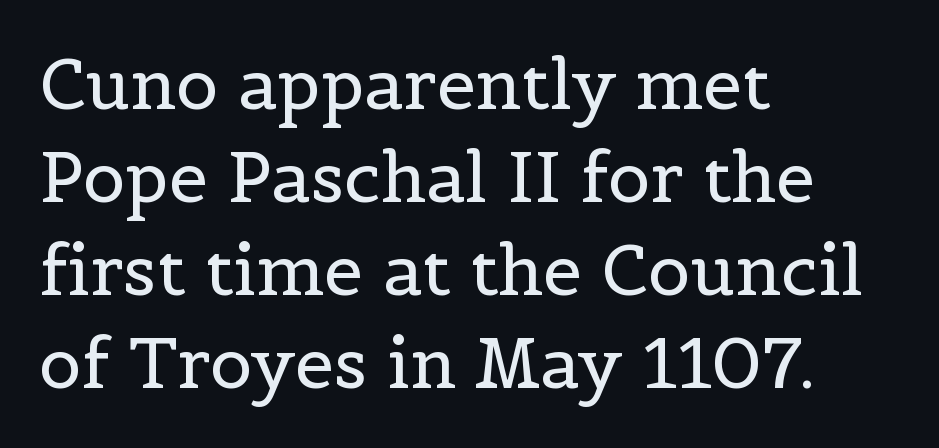
{"serif": "yes", "italic": "no", "bold": "no", "weight": "regular", "width": "normal", "x_height": "medium", "monospaced": "no", "underline": "no", "align": "left", "line_spacing": "normal", "line_spacing_ratio": 1.33, "letter_spacing": "normal", "letter_spacing_em": 0.0, "glyph_px": 70}
